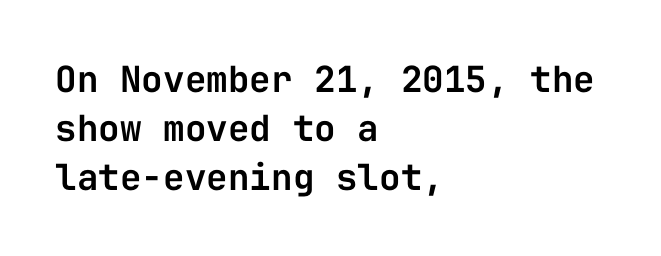
Tracking here is standard; glyphs follow each other at the usual distance. Descenders are the only things crossing below the line. Line starts are locked; line ends wander. You could count columns in this text — the font is strictly monospaced. What's the leading like? Ordinary, nothing unusual. A roman cut, with each character standing at attention.
